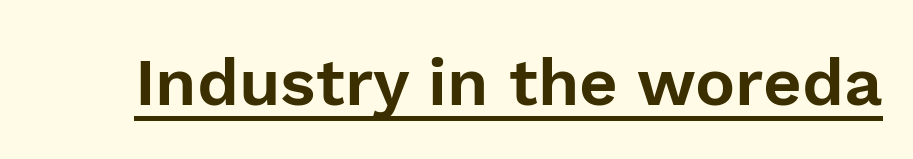
These lines were composed using upright roman letters. The rendering keeps characters at their native spacing. Proportional: the letters do not fall into vertical columns. A typesetter would label this face a sans. Underline: present.
